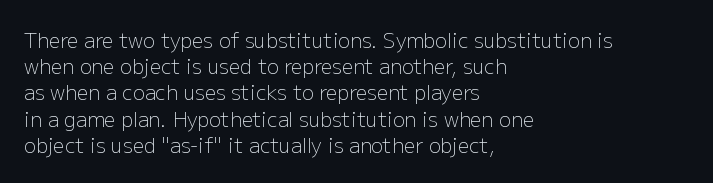
Q: Is the text bold? A: No.
Q: Is the text italic (slanted)? A: No, it is upright.
Q: Is the text underlined? A: No.
Q: How is the paragraph aligned? A: Left-aligned.
Q: Is the spacing between letters normal or unusually wide? A: Normal.
Q: Is the spacing between lines tight, normal or loose? A: Normal.
